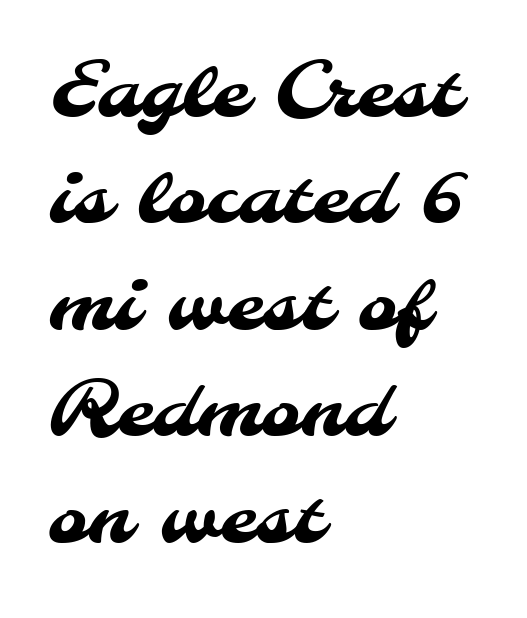
{"serif": "no", "width": "normal", "stroke_contrast": "medium", "x_height": "small", "monospaced": "no", "underline": "no", "align": "left", "line_spacing": "normal", "line_spacing_ratio": 1.4, "letter_spacing": "normal", "letter_spacing_em": 0.0, "glyph_px": 76}
